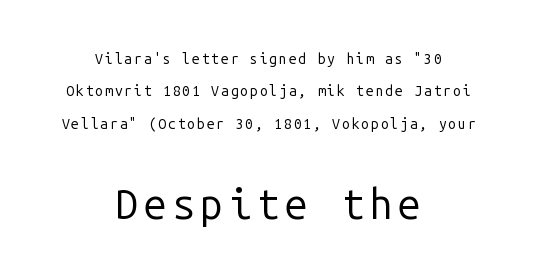
I'd call this a sans setting — the letters go barefoot. This sample is center-justified, so both line endings float freely. Stem width sits at or under what a default text font uses. Do the letters lean? They stand straight. The passage shown begins with its smaller block and ends with its larger one. Students, observe: this is what heavily led, spacious text looks like.
